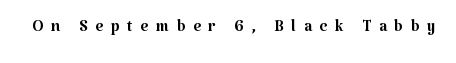
{"italic": "no", "bold": "no", "underline": "no", "letter_spacing": "wide", "letter_spacing_em": 0.35, "glyph_px": 22}
